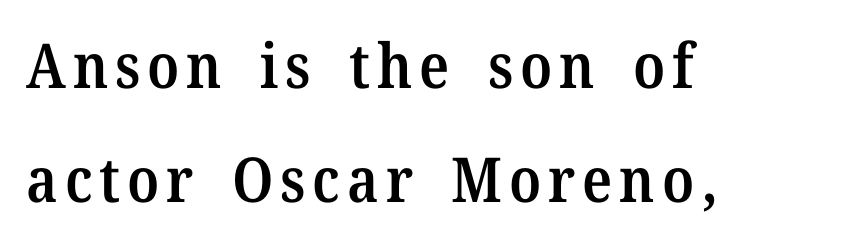
Q: Is the text bold? A: Semi-bold.
Q: Is the text italic (slanted)? A: No, it is upright.
Q: Is the typeface a serif or a sans-serif typeface? A: Serif.
Q: Is the text underlined? A: No.
Q: How is the paragraph aligned? A: Left-aligned.
Q: Width (condensed, normal, or wide)? A: Normal.
Q: Stroke contrast? A: Medium.
Q: x-height? A: Medium.
Q: Monospaced? A: No.
